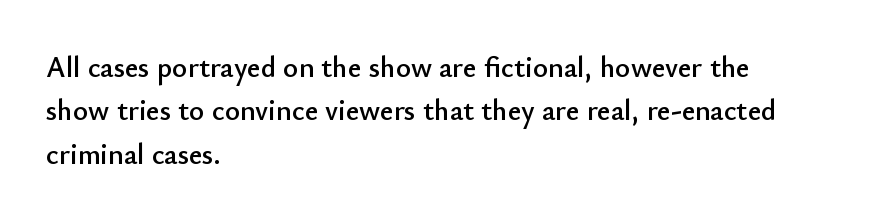
{"serif": "no", "italic": "no", "width": "normal", "stroke_contrast": "low", "x_height": "small", "monospaced": "no", "underline": "no", "align": "left", "line_spacing": "normal", "line_spacing_ratio": 1.5, "letter_spacing": "normal", "letter_spacing_em": 0.0, "glyph_px": 29}
